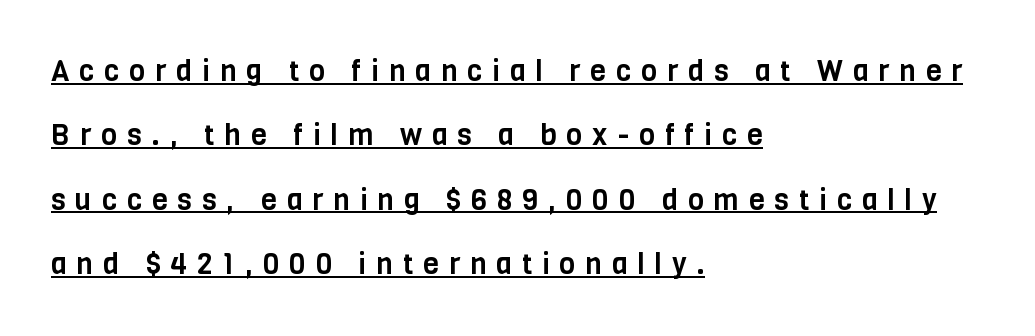
Q: Is the text italic (slanted)? A: No, it is upright.
Q: Is the typeface a serif or a sans-serif typeface? A: Sans-serif.
Q: Is the text underlined? A: Yes.
Q: How is the paragraph aligned? A: Left-aligned.
Q: Is the spacing between letters normal or unusually wide? A: Unusually wide.
Q: Is the spacing between lines tight, normal or loose? A: Loose.
Q: Width (condensed, normal, or wide)? A: Condensed.
Q: Stroke contrast? A: Low.
Q: x-height? A: Large.
Q: Monospaced? A: No.
